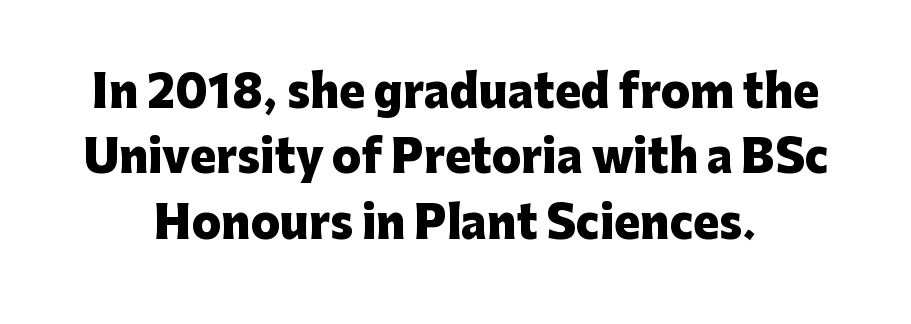
{"serif": "no", "italic": "no", "bold": "yes", "weight": "heavy", "width": "normal", "stroke_contrast": "low", "x_height": "medium", "monospaced": "no", "underline": "no", "line_spacing": "normal", "line_spacing_ratio": 1.52, "letter_spacing": "normal", "letter_spacing_em": 0.0, "glyph_px": 43}
